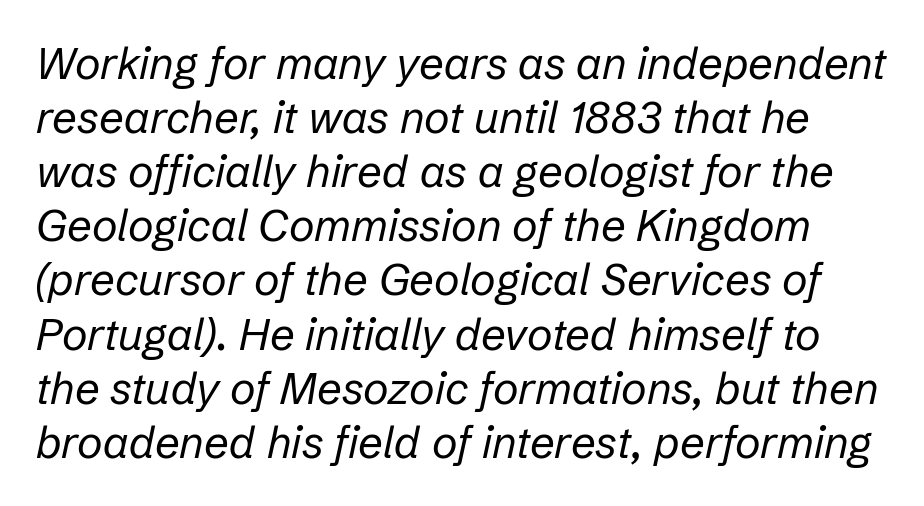
{"italic": "yes", "lean": "right", "slant_degrees": 12, "bold": "no", "weight": "regular", "width": "normal", "stroke_contrast": "low", "x_height": "medium", "monospaced": "no", "underline": "no", "line_spacing_ratio": 1.23, "letter_spacing": "normal", "letter_spacing_em": 0.0, "glyph_px": 44}
